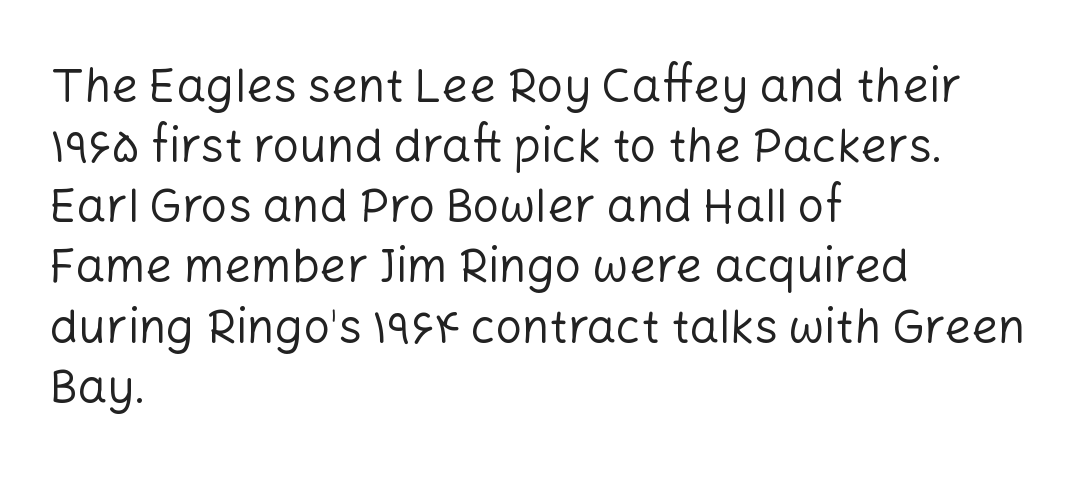
Q: Is the text bold? A: No.
Q: Is the text italic (slanted)? A: No, it is upright.
Q: Is the typeface a serif or a sans-serif typeface? A: Sans-serif.
Q: Is the text underlined? A: No.
Q: How is the paragraph aligned? A: Left-aligned.
Q: Is the spacing between letters normal or unusually wide? A: Normal.
Q: Is the spacing between lines tight, normal or loose? A: Normal.
Q: Width (condensed, normal, or wide)? A: Normal.
Q: Stroke contrast? A: Low.
Q: x-height? A: Medium.
Q: Monospaced? A: No.
